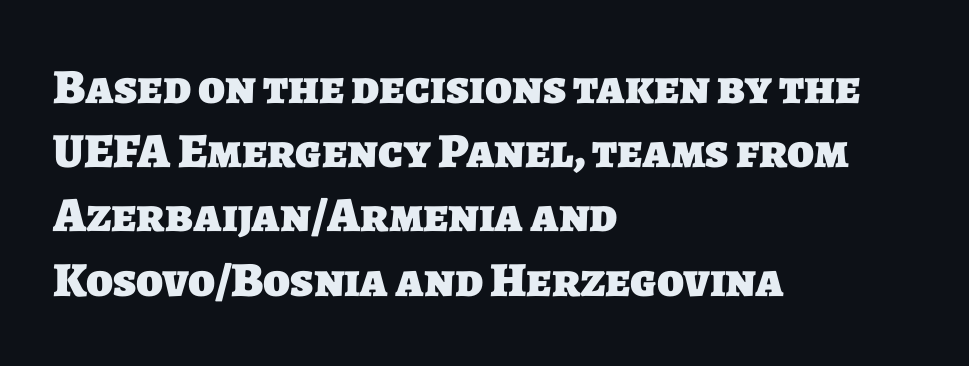
{"serif": "no", "bold": "yes", "weight": "heavy", "width": "normal", "stroke_contrast": "low", "x_height": "large", "monospaced": "no", "underline": "no", "align": "left", "line_spacing": "normal", "line_spacing_ratio": 1.31, "letter_spacing": "normal", "letter_spacing_em": 0.0, "glyph_px": 49}
